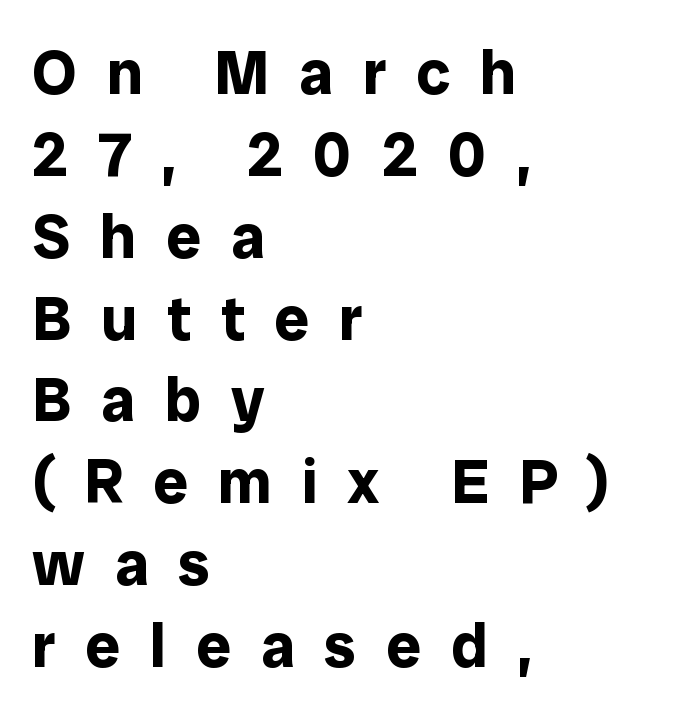
This sample uses expanded letter spacing, leaving extra air between glyphs. Every character sits straight up, as roman type does. Is there much room between lines? A standard amount, neither cramped nor airy. In terms of weight, the rendering is a true, heavy bold.
